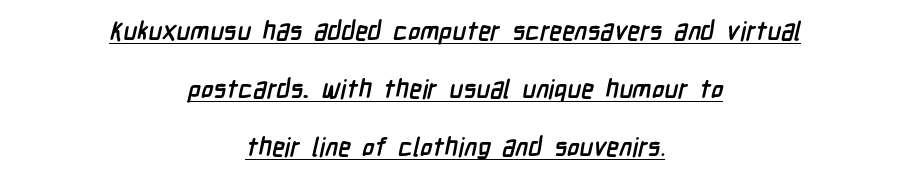
{"bold": "yes", "underline": "yes", "align": "center", "line_spacing": "loose", "line_spacing_ratio": 2.24, "letter_spacing": "normal", "letter_spacing_em": 0.0, "glyph_px": 26}
